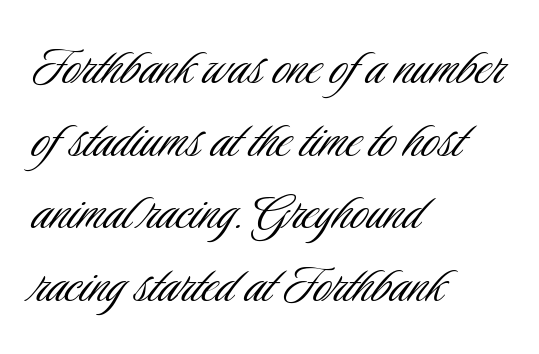
Here the designer chose a conventional face with non-uniform glyph widths. Examine the stroke ends and you'll find no serifs. Stems and bowls with no extra thickness — not bold. Nobody drew a line under any word here.
